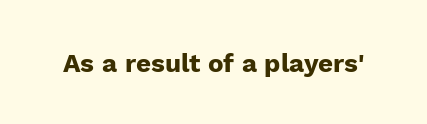
{"italic": "no", "bold": "yes", "underline": "no", "letter_spacing": "normal", "letter_spacing_em": 0.0, "glyph_px": 26}
